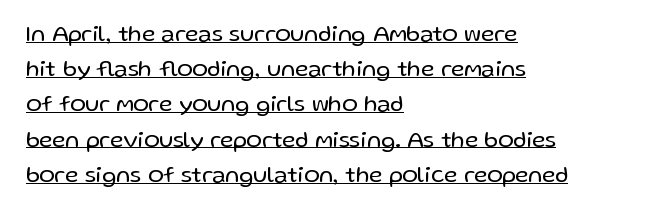
The image shows 23 px text type, upright; set left-aligned, normal line spacing (1.53x), normal letter spacing, underlined.
